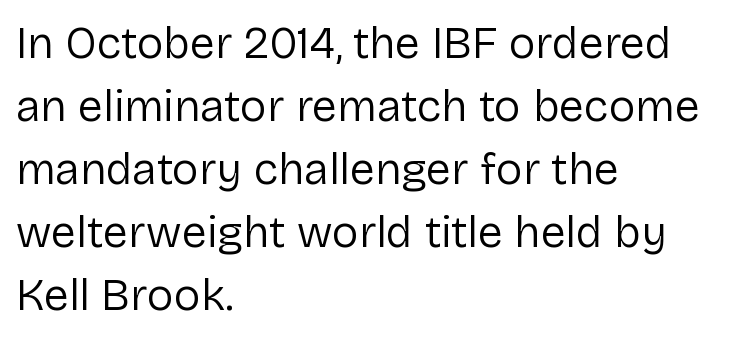
Q: Is the text bold? A: No.
Q: Is the text italic (slanted)? A: No, it is upright.
Q: Is the typeface a serif or a sans-serif typeface? A: Sans-serif.
Q: Is the text underlined? A: No.
Q: How is the paragraph aligned? A: Left-aligned.
Q: Is the spacing between letters normal or unusually wide? A: Normal.
Q: Is the spacing between lines tight, normal or loose? A: Normal.
Q: Width (condensed, normal, or wide)? A: Normal.
Q: Stroke contrast? A: Low.
Q: x-height? A: Medium.
Q: Monospaced? A: No.
